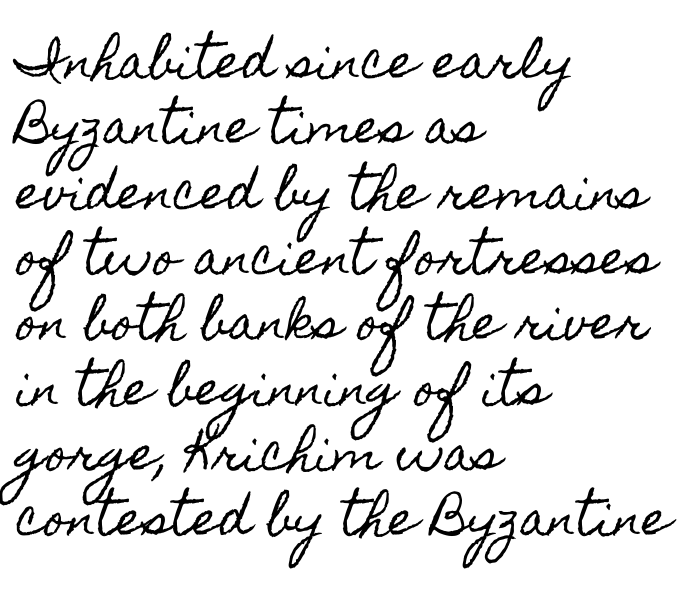
{"width": "condensed", "x_height": "small", "monospaced": "no", "underline": "no", "align": "left", "line_spacing": "normal", "line_spacing_ratio": 1.42, "letter_spacing": "normal", "letter_spacing_em": 0.0, "glyph_px": 46}
